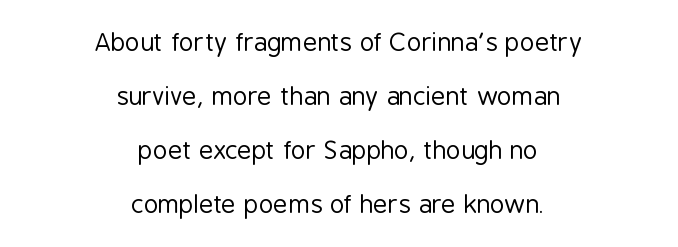
Q: Is the text bold? A: No.
Q: Is the text italic (slanted)? A: No, it is upright.
Q: Is the text underlined? A: No.
Q: How is the paragraph aligned? A: Centered.
Q: Is the spacing between letters normal or unusually wide? A: Normal.
Q: Is the spacing between lines tight, normal or loose? A: Loose.
